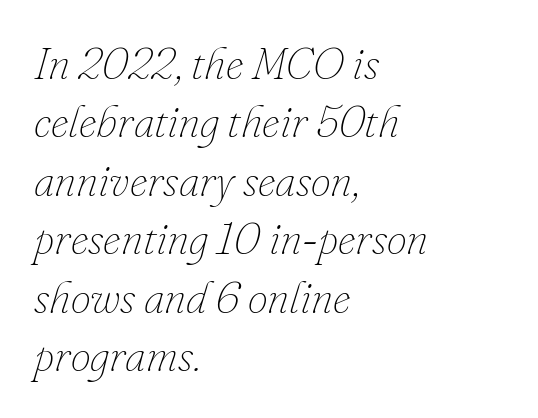
{"italic": "yes", "lean": "right", "slant_degrees": 16, "bold": "no", "weight": "thin", "width": "normal", "stroke_contrast": "low", "x_height": "small", "monospaced": "no", "underline": "no", "align": "left", "line_spacing": "normal", "line_spacing_ratio": 1.3, "letter_spacing": "normal", "letter_spacing_em": 0.0, "glyph_px": 45}
